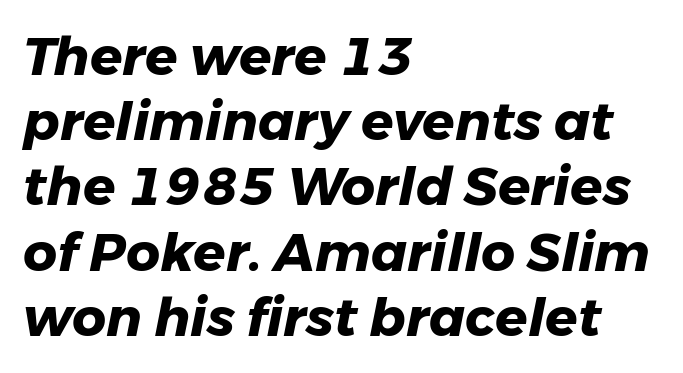
The image shows 53 px heavy type, italic (leaning right); set left-aligned, line spacing 1.23x, normal letter spacing, not underlined; low stroke contrast and a medium x-height.
